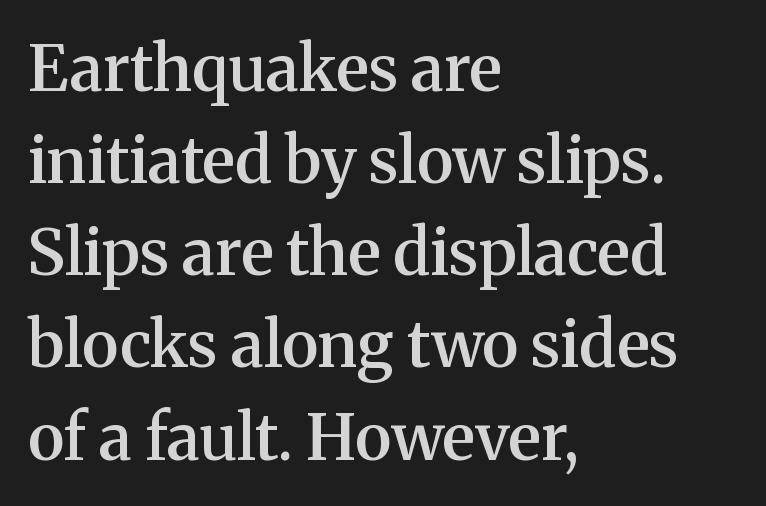
The image shows 64 px semibold serif type, upright; set left-aligned, normal line spacing (1.44x), normal letter spacing, not underlined; medium stroke contrast and a medium x-height.
